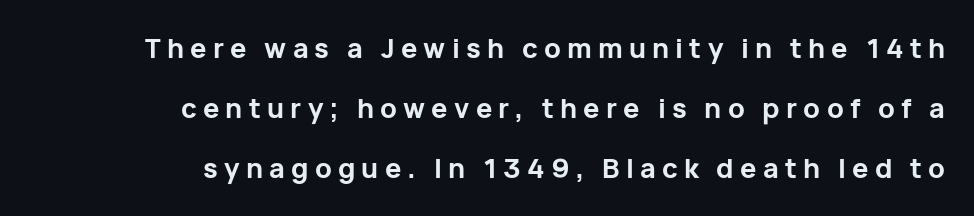
Q: Is the text bold? A: Yes.
Q: Is the text italic (slanted)? A: No, it is upright.
Q: Is the text underlined? A: No.
Q: How is the paragraph aligned? A: Right-aligned.
Q: Is the spacing between letters normal or unusually wide? A: Unusually wide.
Q: Is the spacing between lines tight, normal or loose? A: Loose.
